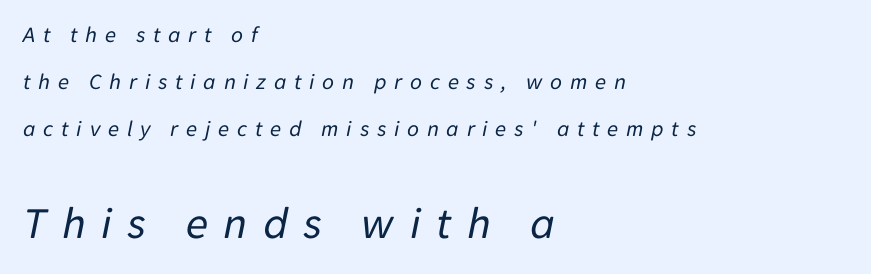
Spacing verdict: proportional, widths tailored to each character. Line beginnings align vertically; line endings do not. The glyphs are unaccompanied by any horizontal stroke below them. Each new line begins a long way beneath the previous one.
